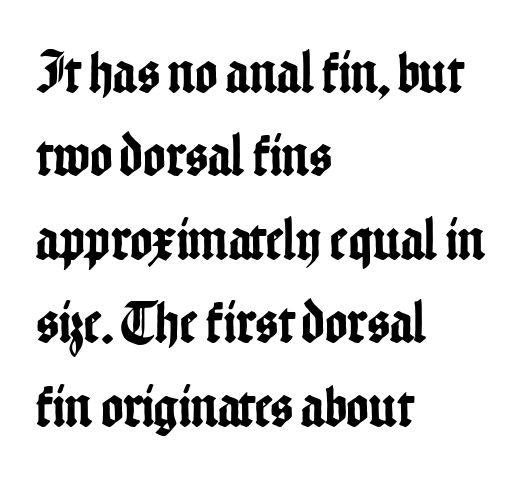
{"serif": "no", "italic": "no", "width": "condensed", "stroke_contrast": "low", "x_height": "medium", "monospaced": "no", "underline": "no", "align": "left", "line_spacing": "normal", "line_spacing_ratio": 1.39, "letter_spacing": "normal", "letter_spacing_em": 0.0, "glyph_px": 60}
